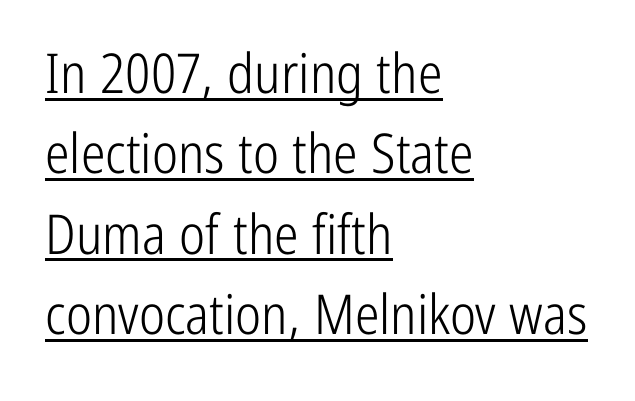
{"serif": "no", "italic": "no", "bold": "no", "weight": "light", "width": "condensed", "stroke_contrast": "low", "x_height": "medium", "monospaced": "no", "underline": "yes", "align": "left", "line_spacing": "normal", "line_spacing_ratio": 1.46, "letter_spacing": "normal", "letter_spacing_em": 0.0, "glyph_px": 55}
